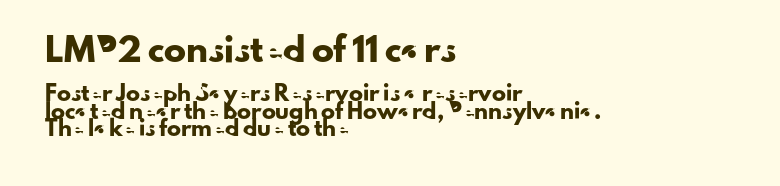
The image shows 22 px text type, upright; set left-aligned, normal line spacing (1.25x), normal letter spacing, not underlined; the first (top) block is 1.57x larger.
